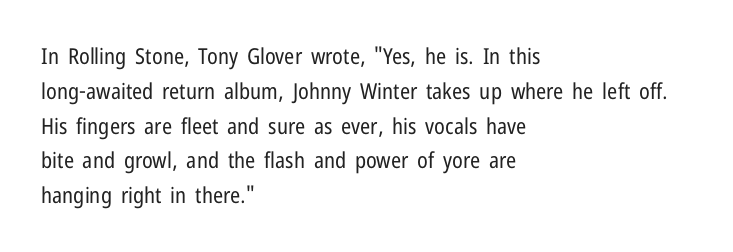
The image shows 22 px text type, upright; set left-aligned, normal line spacing (1.58x), normal letter spacing, not underlined.
